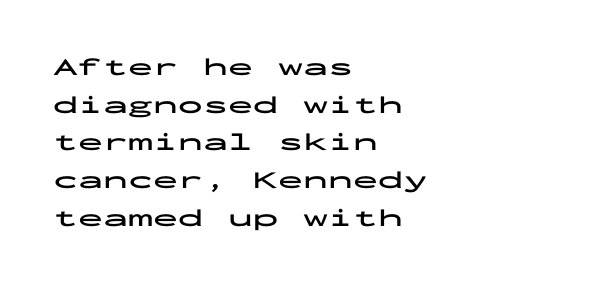
{"italic": "no", "bold": "yes", "underline": "no", "align": "left", "line_spacing": "normal", "line_spacing_ratio": 1.51, "letter_spacing": "normal", "letter_spacing_em": 0.0, "glyph_px": 25}
